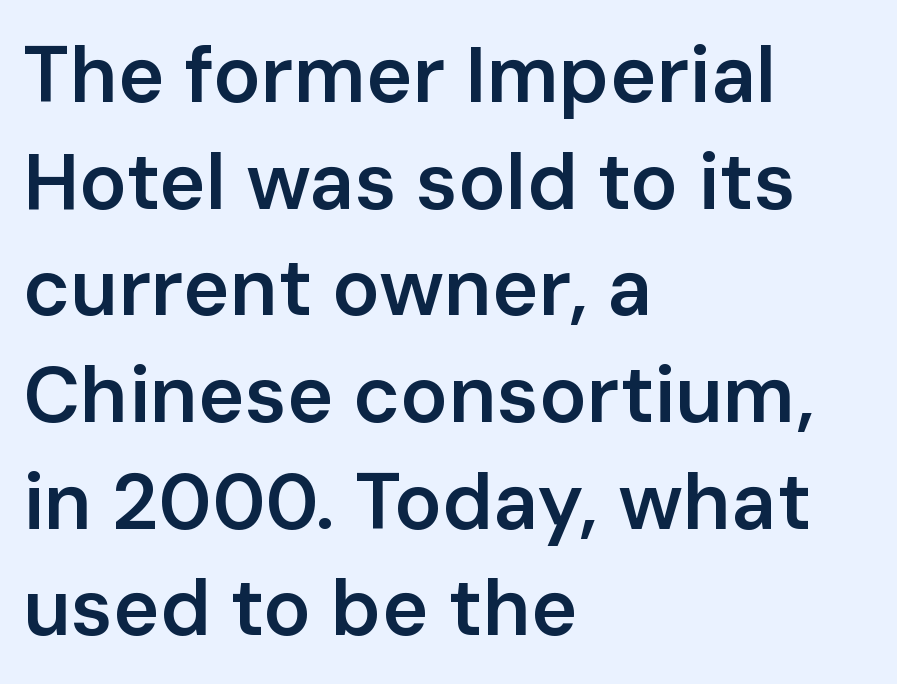
Does the leading feel generous? No, just average. In terms of letterspacing, this is plain default setting. Only glyphs here, with clear space below each row. As a designer I'd log this as weight 600, semibold. The passage shown is typed in a proportional face where columns would drift. Check where the strokes stop: nothing finishes them off — pure sans.
